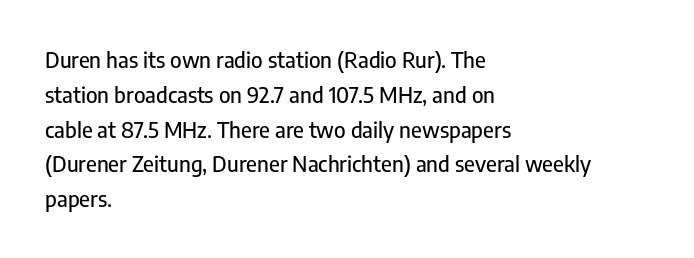
{"italic": "no", "underline": "no", "align": "left", "line_spacing": "normal", "line_spacing_ratio": 1.58, "letter_spacing": "normal", "letter_spacing_em": 0.0, "glyph_px": 22}
